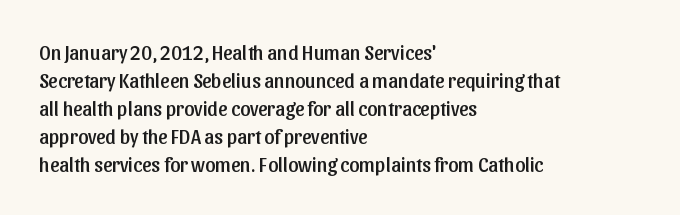
Q: Is the text italic (slanted)? A: No, it is upright.
Q: Is the text underlined? A: No.
Q: How is the paragraph aligned? A: Left-aligned.
Q: Is the spacing between letters normal or unusually wide? A: Normal.
Q: Is the spacing between lines tight, normal or loose? A: Normal.
